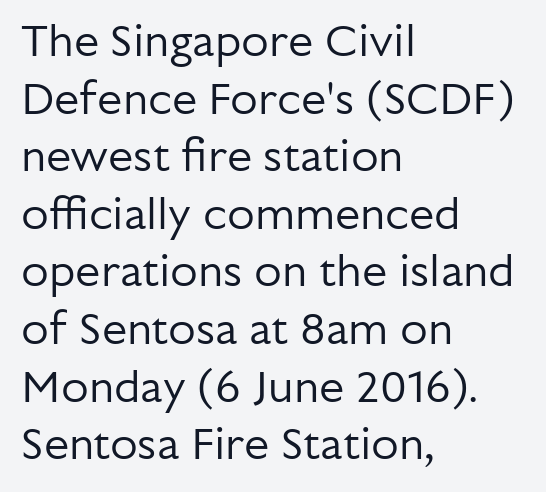
Q: Is the text bold? A: No.
Q: Is the text italic (slanted)? A: No, it is upright.
Q: Is the typeface a serif or a sans-serif typeface? A: Sans-serif.
Q: Is the text underlined? A: No.
Q: How is the paragraph aligned? A: Left-aligned.
Q: Is the spacing between letters normal or unusually wide? A: Normal.
Q: Is the spacing between lines tight, normal or loose? A: Normal.
Q: Width (condensed, normal, or wide)? A: Normal.
Q: Stroke contrast? A: Low.
Q: x-height? A: Medium.
Q: Monospaced? A: No.
